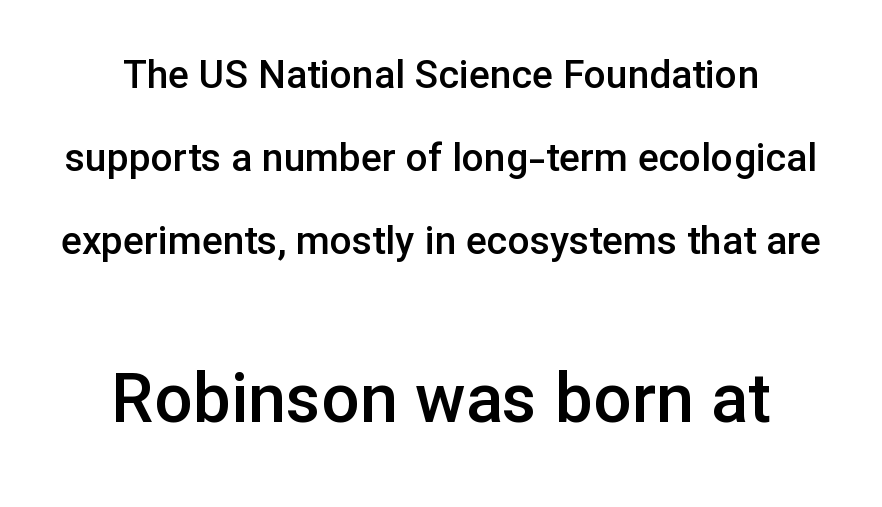
Q: Is the text bold? A: Semi-bold.
Q: Is the text italic (slanted)? A: No, it is upright.
Q: Is the typeface a serif or a sans-serif typeface? A: Sans-serif.
Q: Is the text underlined? A: No.
Q: How is the paragraph aligned? A: Centered.
Q: Is the spacing between letters normal or unusually wide? A: Normal.
Q: Is the spacing between lines tight, normal or loose? A: Loose.
Q: Which block of text is set in a larger size, the first (top) or the second (bottom)? A: The second (bottom) one.
Q: Width (condensed, normal, or wide)? A: Normal.
Q: Stroke contrast? A: Low.
Q: x-height? A: Medium.
Q: Monospaced? A: No.
